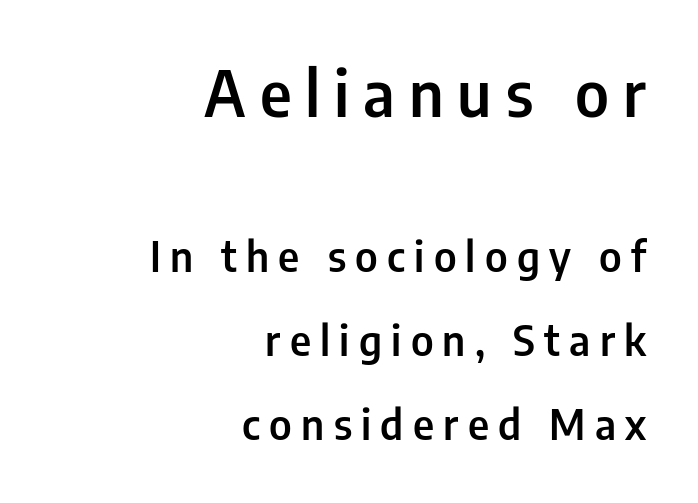
Q: Is the text bold? A: Semi-bold.
Q: Is the text italic (slanted)? A: No, it is upright.
Q: Is the typeface a serif or a sans-serif typeface? A: Sans-serif.
Q: Is the text underlined? A: No.
Q: How is the paragraph aligned? A: Right-aligned.
Q: Is the spacing between letters normal or unusually wide? A: Unusually wide.
Q: Is the spacing between lines tight, normal or loose? A: Loose.
Q: Which block of text is set in a larger size, the first (top) or the second (bottom)? A: The first (top) one.
Q: Width (condensed, normal, or wide)? A: Condensed.
Q: Stroke contrast? A: Low.
Q: x-height? A: Medium.
Q: Monospaced? A: No.
